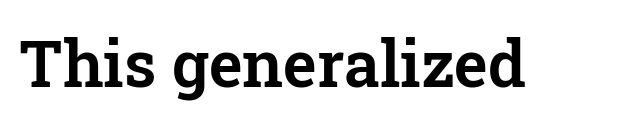
The image shows 64 px serif type, upright; set normal letter spacing, not underlined; low stroke contrast and a medium x-height.
